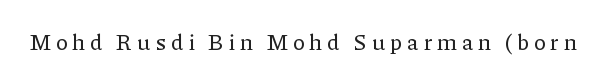
Q: Is the text italic (slanted)? A: No, it is upright.
Q: Is the text underlined? A: No.
Q: Is the spacing between letters normal or unusually wide? A: Unusually wide.
